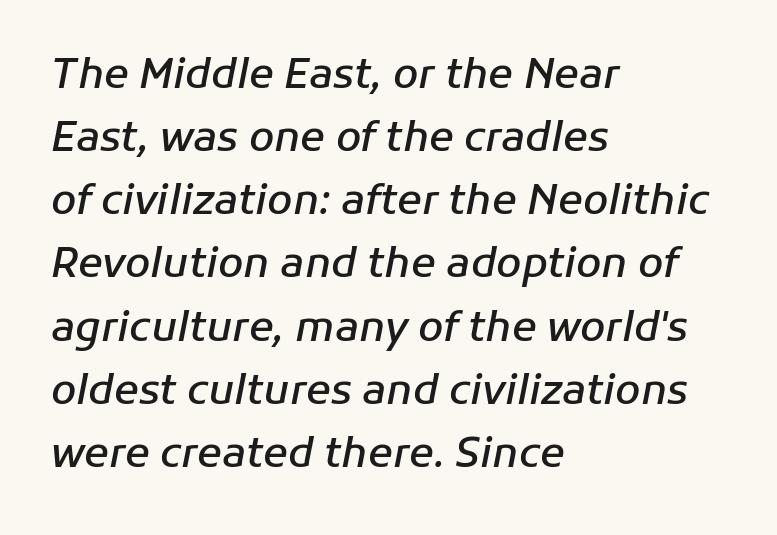
Q: Is the text bold? A: Semi-bold.
Q: Is the text italic (slanted)? A: Yes, it leans right by about 11 degrees.
Q: Is the text underlined? A: No.
Q: How is the paragraph aligned? A: Left-aligned.
Q: Is the spacing between letters normal or unusually wide? A: Normal.
Q: Is the spacing between lines tight, normal or loose? A: Normal.
Q: Width (condensed, normal, or wide)? A: Normal.
Q: Stroke contrast? A: Low.
Q: x-height? A: Medium.
Q: Monospaced? A: No.
